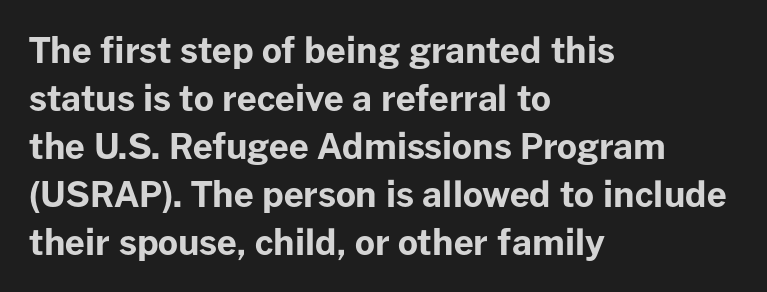
Q: Is the text bold? A: Yes.
Q: Is the text italic (slanted)? A: No, it is upright.
Q: Is the typeface a serif or a sans-serif typeface? A: Sans-serif.
Q: Is the text underlined? A: No.
Q: How is the paragraph aligned? A: Left-aligned.
Q: Is the spacing between letters normal or unusually wide? A: Normal.
Q: Is the spacing between lines tight, normal or loose? A: Normal.
Q: Width (condensed, normal, or wide)? A: Normal.
Q: Stroke contrast? A: Low.
Q: x-height? A: Medium.
Q: Monospaced? A: No.
